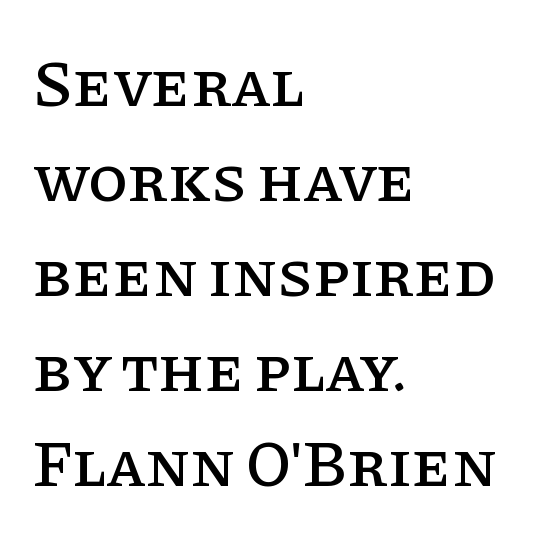
Q: Is the text italic (slanted)? A: No, it is upright.
Q: Is the typeface a serif or a sans-serif typeface? A: Serif.
Q: Is the text underlined? A: No.
Q: How is the paragraph aligned? A: Left-aligned.
Q: Is the spacing between letters normal or unusually wide? A: Normal.
Q: Is the spacing between lines tight, normal or loose? A: Normal.
Q: Width (condensed, normal, or wide)? A: Normal.
Q: Stroke contrast? A: Low.
Q: x-height? A: Large.
Q: Monospaced? A: No.
